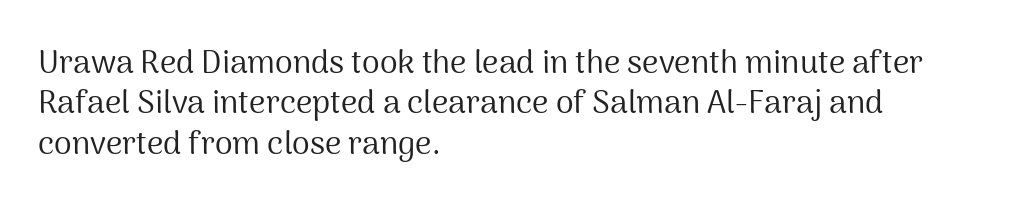
The image shows 32 px regular-weight sans-serif type, upright; set left-aligned, normal line spacing (1.26x), normal letter spacing, not underlined; medium stroke contrast and a medium x-height.
